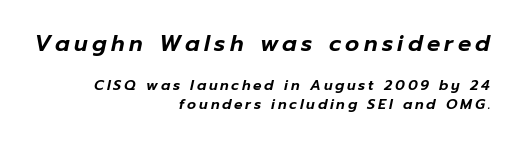
Any mark beneath the type? The region is blank. These lines are set flush right with a ragged left edge. Notice how the stems are inclined rather than vertical — that's the hallmark of italics. Quick note: interline space is typical. Which of the two is more prominent by size? The first, at the top.
